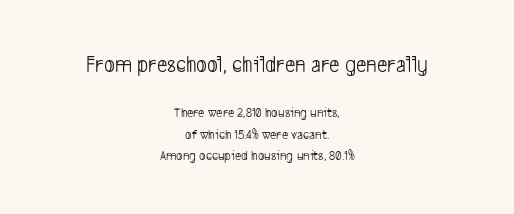
The rendering positions every line midway between the sides. The passage shown stacks its lines at a standard gap. Check under the words: just untouched page. Compared with a typical body face, this is equally light or lighter still.
